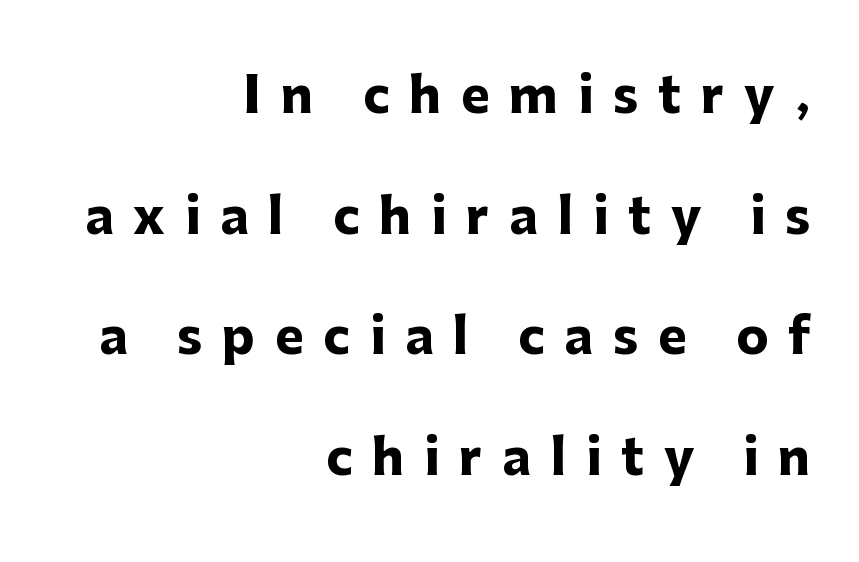
Q: Is the text bold? A: Yes.
Q: Is the text italic (slanted)? A: No, it is upright.
Q: Is the typeface a serif or a sans-serif typeface? A: Sans-serif.
Q: Is the text underlined? A: No.
Q: How is the paragraph aligned? A: Right-aligned.
Q: Is the spacing between letters normal or unusually wide? A: Unusually wide.
Q: Is the spacing between lines tight, normal or loose? A: Loose.
Q: Width (condensed, normal, or wide)? A: Normal.
Q: Stroke contrast? A: Low.
Q: x-height? A: Medium.
Q: Monospaced? A: No.
